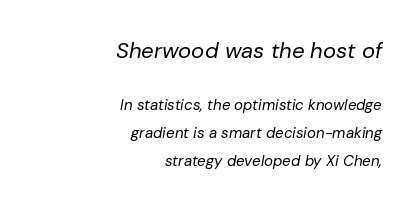
The image shows 22 px text type, italic (leaning right); set right-aligned, line spacing 1.88x, normal letter spacing, not underlined; the first (top) block is 1.47x larger.
